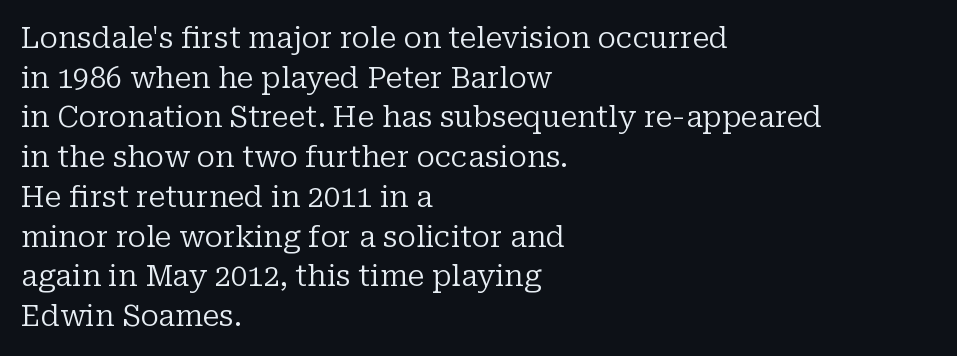
{"serif": "yes", "italic": "no", "bold": "no", "weight": "regular", "width": "normal", "stroke_contrast": "low", "x_height": "medium", "monospaced": "no", "underline": "no", "align": "left", "line_spacing": "normal", "line_spacing_ratio": 1.37, "letter_spacing": "normal", "letter_spacing_em": 0.0, "glyph_px": 29}
